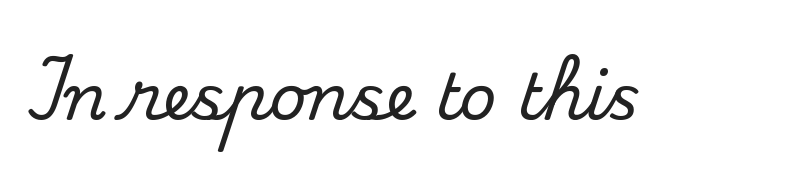
{"width": "normal", "stroke_contrast": "medium", "x_height": "small", "monospaced": "no", "underline": "no", "letter_spacing": "normal", "letter_spacing_em": 0.0, "glyph_px": 64}
